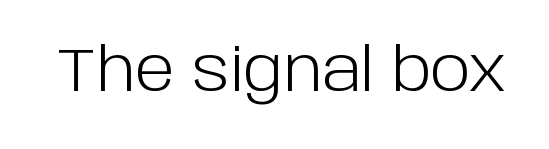
The image shows 60 px light sans-serif type, upright; set normal letter spacing, not underlined; low stroke contrast and a large x-height.
